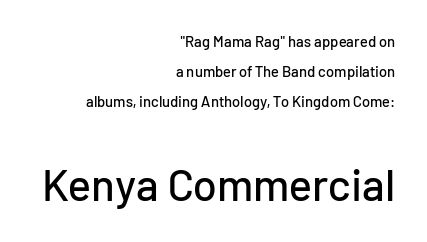
Q: Is the text italic (slanted)? A: No, it is upright.
Q: Is the typeface a serif or a sans-serif typeface? A: Sans-serif.
Q: Is the text underlined? A: No.
Q: How is the paragraph aligned? A: Right-aligned.
Q: Is the spacing between letters normal or unusually wide? A: Normal.
Q: Is the spacing between lines tight, normal or loose? A: Loose.
Q: Which block of text is set in a larger size, the first (top) or the second (bottom)? A: The second (bottom) one.
Q: Width (condensed, normal, or wide)? A: Normal.
Q: Stroke contrast? A: Low.
Q: x-height? A: Medium.
Q: Monospaced? A: No.
